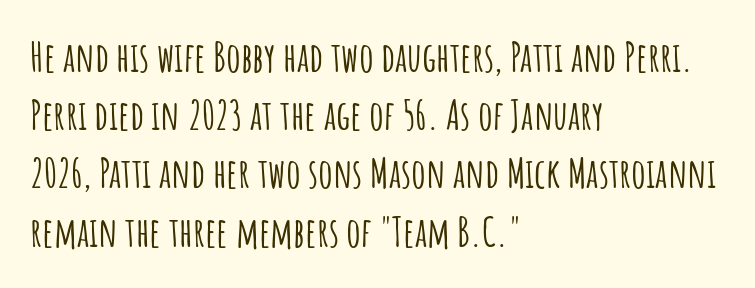
Q: Is the text italic (slanted)? A: No, it is upright.
Q: Is the typeface a serif or a sans-serif typeface? A: Sans-serif.
Q: Is the text underlined? A: No.
Q: How is the paragraph aligned? A: Left-aligned.
Q: Is the spacing between letters normal or unusually wide? A: Normal.
Q: Is the spacing between lines tight, normal or loose? A: Normal.
Q: Width (condensed, normal, or wide)? A: Condensed.
Q: Stroke contrast? A: Low.
Q: x-height? A: Large.
Q: Monospaced? A: No.
